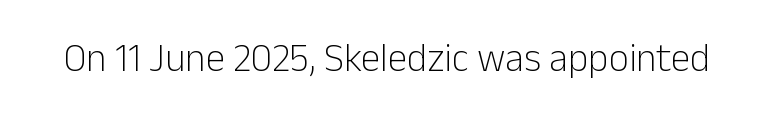
Q: Is the text bold? A: No.
Q: Is the text italic (slanted)? A: No, it is upright.
Q: Is the typeface a serif or a sans-serif typeface? A: Sans-serif.
Q: Is the text underlined? A: No.
Q: Is the spacing between letters normal or unusually wide? A: Normal.
Q: Width (condensed, normal, or wide)? A: Normal.
Q: Stroke contrast? A: Low.
Q: x-height? A: Medium.
Q: Monospaced? A: No.
